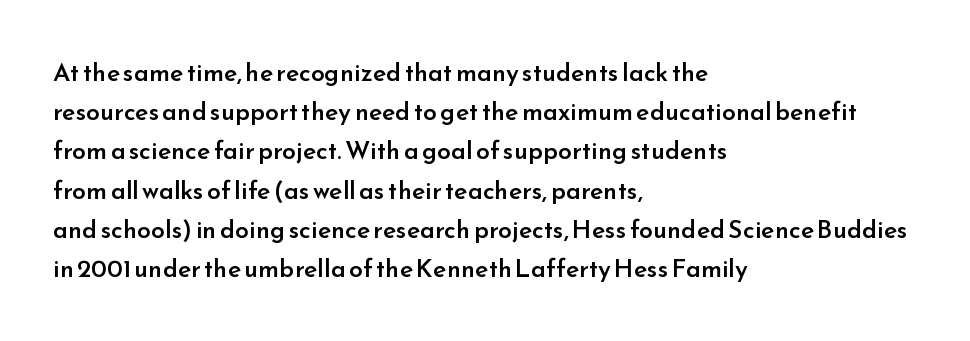
The image shows 25 px text type, upright; set left-aligned, normal line spacing (1.57x), normal letter spacing, not underlined.
